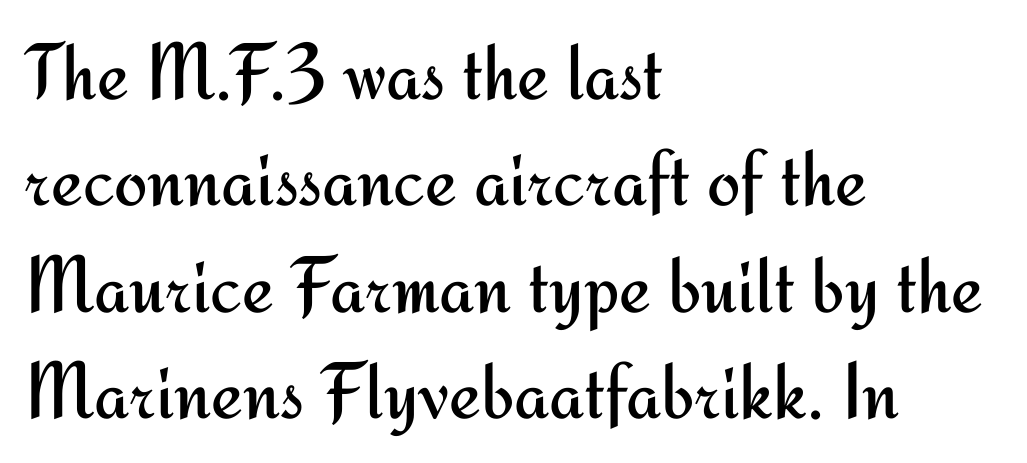
Q: Is the text bold? A: No.
Q: Is the text italic (slanted)? A: No, it is upright.
Q: Is the typeface a serif or a sans-serif typeface? A: Sans-serif.
Q: Is the text underlined? A: No.
Q: How is the paragraph aligned? A: Left-aligned.
Q: Is the spacing between letters normal or unusually wide? A: Normal.
Q: Is the spacing between lines tight, normal or loose? A: Normal.
Q: Width (condensed, normal, or wide)? A: Normal.
Q: Stroke contrast? A: Medium.
Q: x-height? A: Small.
Q: Monospaced? A: No.
